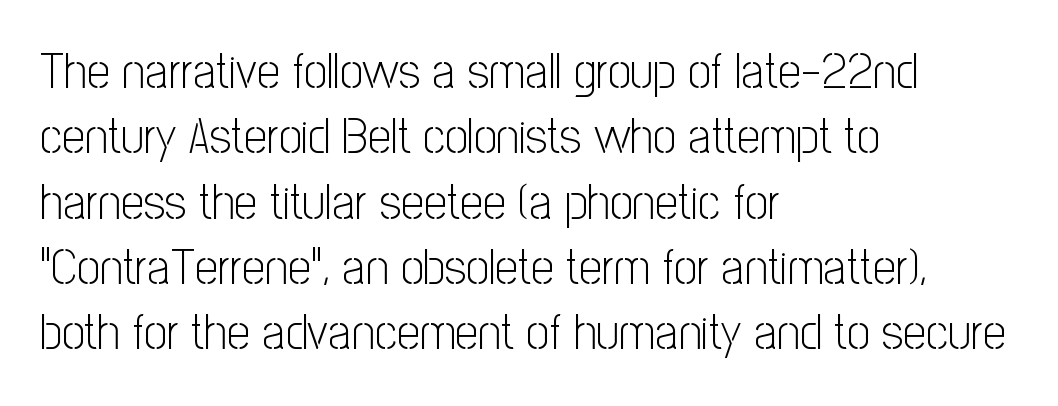
Q: Is the text bold? A: No.
Q: Is the text italic (slanted)? A: No, it is upright.
Q: Is the typeface a serif or a sans-serif typeface? A: Sans-serif.
Q: Is the text underlined? A: No.
Q: How is the paragraph aligned? A: Left-aligned.
Q: Is the spacing between letters normal or unusually wide? A: Normal.
Q: Is the spacing between lines tight, normal or loose? A: Normal.
Q: Width (condensed, normal, or wide)? A: Condensed.
Q: Stroke contrast? A: Low.
Q: x-height? A: Medium.
Q: Monospaced? A: No.
